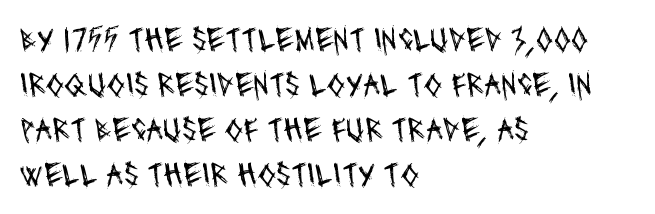
{"serif": "no", "bold": "no", "weight": "regular", "width": "condensed", "stroke_contrast": "medium", "x_height": "large", "monospaced": "no", "underline": "no", "align": "left", "line_spacing": "normal", "line_spacing_ratio": 1.32, "letter_spacing": "normal", "letter_spacing_em": 0.0, "glyph_px": 34}
